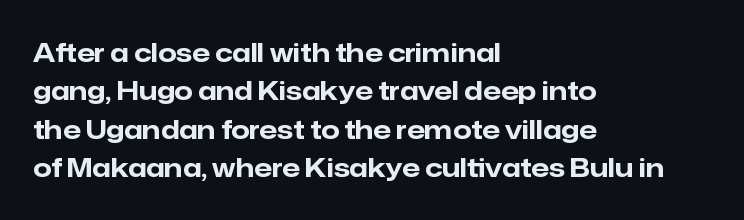
{"italic": "no", "bold": "yes", "underline": "no", "align": "left", "line_spacing": "normal", "line_spacing_ratio": 1.48, "letter_spacing": "normal", "letter_spacing_em": 0.0, "glyph_px": 26}
